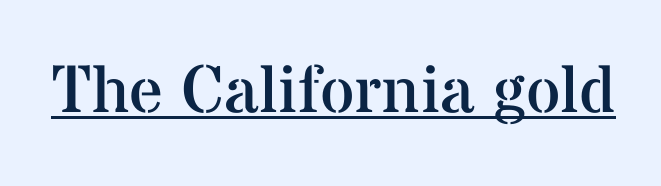
Quick note: not italic, upright. Look at the bottom of the vertical strokes: they flare into serifs here. Caption: face not bold, strokes unweighted. Looks like regular typesetting: each glyph gets only the width it needs. The typesetter has applied underlining to the passage shown.
